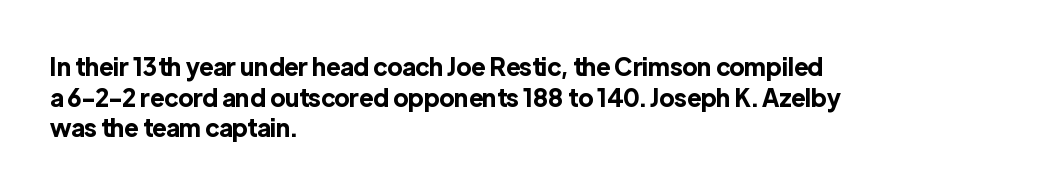
Summary of weight: heavy, a full bold. Tracking value appears to be zero — textbook default spacing. No italicization has been applied; the sample stays upright. The words here are not underlined. A normal amount of white space separates one row of letters from the next.
